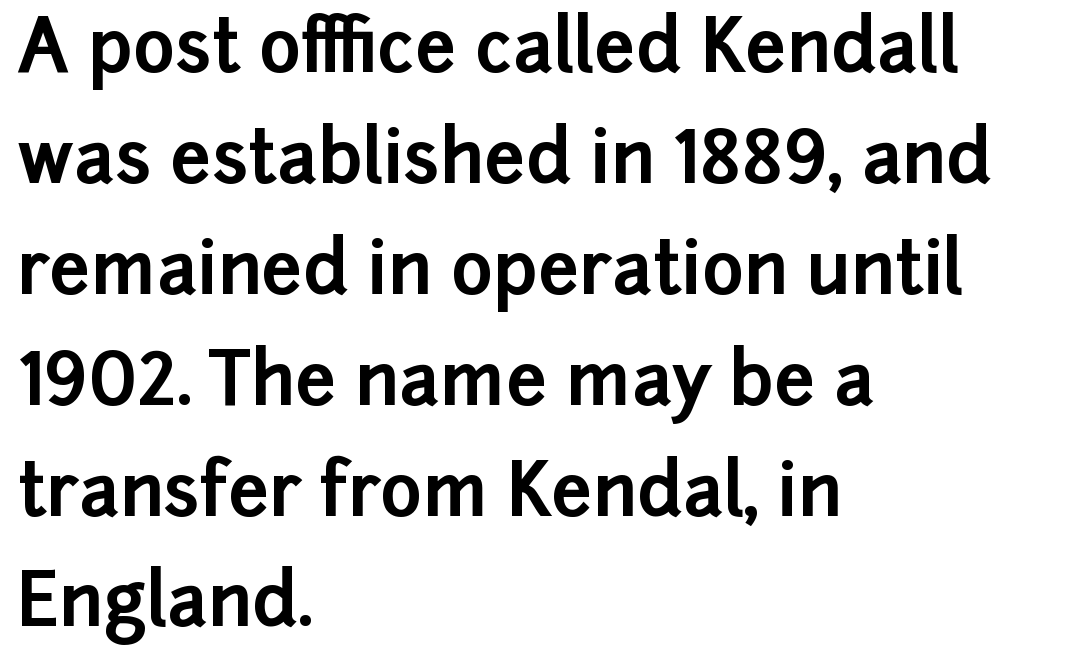
The rows are spaced the way most documents space them. The letters stand straight up with perfectly vertical stems. Horizontal alignment here is leftward, the default for most running prose. I'd call this a sans setting — the letters go barefoot.
